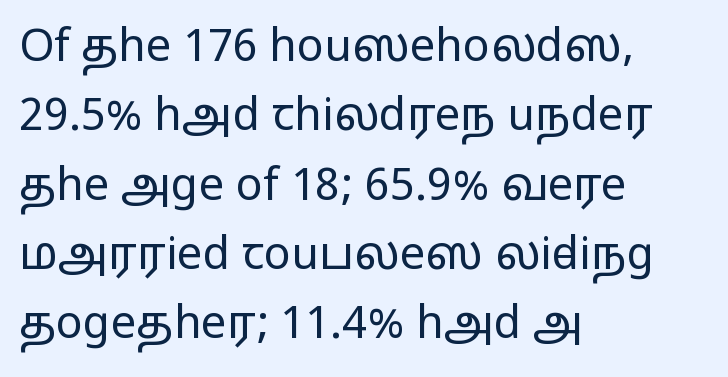
The image shows 45 px regular-weight, wide sans-serif type, upright; set left-aligned, normal line spacing (1.54x), normal letter spacing, not underlined; low stroke contrast and a medium x-height.
